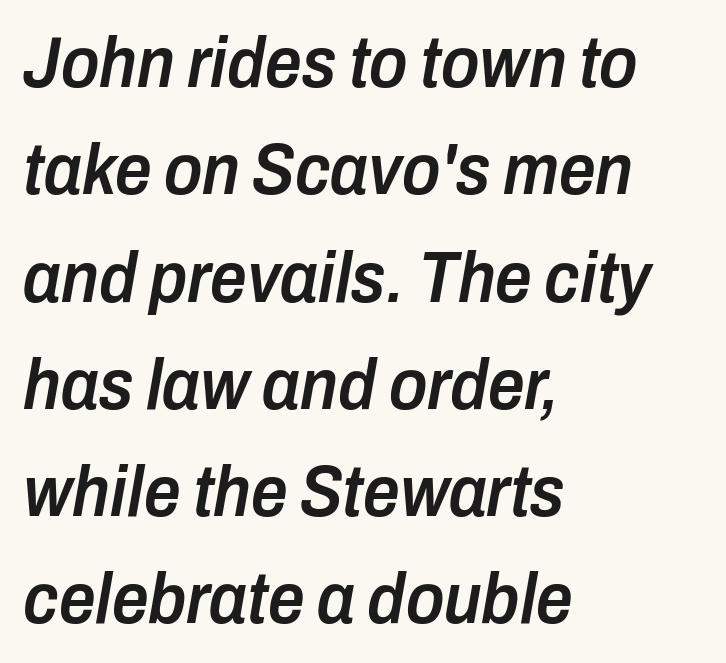
{"italic": "yes", "lean": "right", "slant_degrees": 10, "bold": "semi", "weight": "semibold", "width": "condensed", "stroke_contrast": "low", "x_height": "medium", "monospaced": "no", "underline": "no", "align": "left", "line_spacing": "normal", "line_spacing_ratio": 1.49, "letter_spacing": "normal", "letter_spacing_em": 0.0, "glyph_px": 72}
